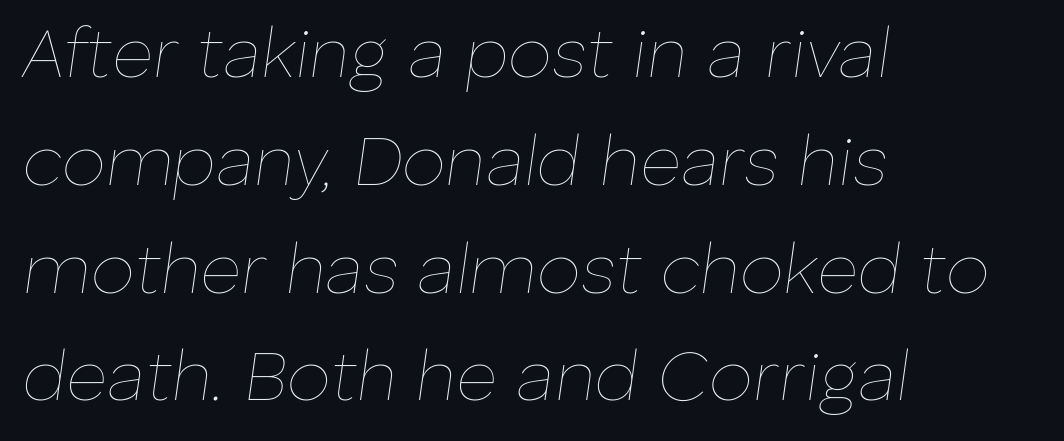
The image shows 70 px thin type, italic (leaning right); set left-aligned, normal line spacing (1.54x), normal letter spacing, not underlined; low stroke contrast and a medium x-height.
